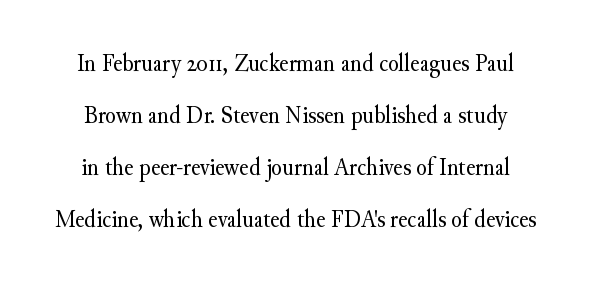
{"italic": "no", "bold": "no", "underline": "no", "line_spacing": "loose", "line_spacing_ratio": 2.08, "letter_spacing": "normal", "letter_spacing_em": 0.0, "glyph_px": 25}
